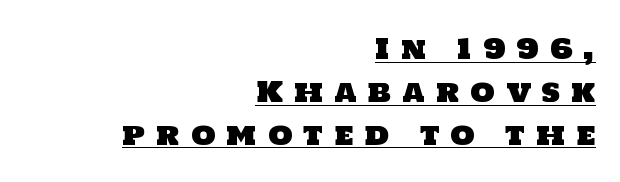
The image shows 28 px sans-serif type; set right-aligned, normal line spacing (1.53x), unusually wide letter spacing (+0.39 em), underlined; low stroke contrast and a large x-height.
